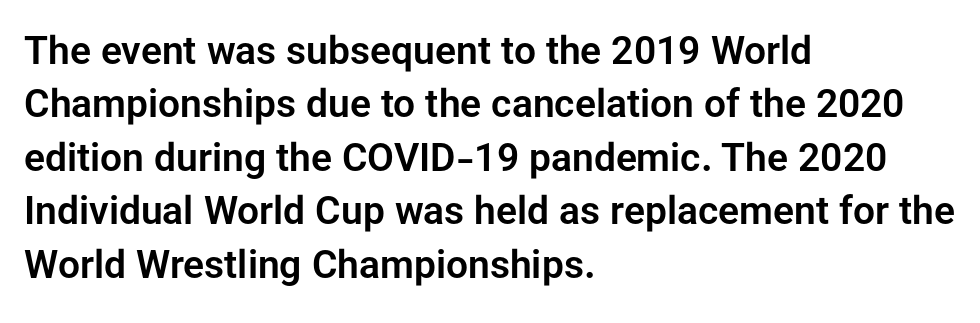
Rows of type keep a routine distance in the vertical direction. The paragraph has a hard left edge and a soft right edge. Classification — sans serif. Upright lettering throughout. Each letter keeps its own natural width here, so spacing adapts to shape.
